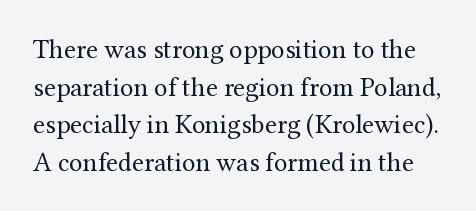
The image shows 27 px text type, upright; set normal line spacing (1.39x), normal letter spacing, not underlined.
